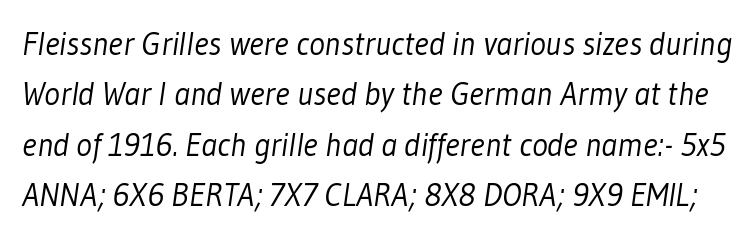
Q: Is the text bold? A: No.
Q: Is the typeface a serif or a sans-serif typeface? A: Sans-serif.
Q: Is the text underlined? A: No.
Q: Is the spacing between letters normal or unusually wide? A: Normal.
Q: Is the spacing between lines tight, normal or loose? A: Normal.
Q: Width (condensed, normal, or wide)? A: Condensed.
Q: Stroke contrast? A: Low.
Q: x-height? A: Medium.
Q: Monospaced? A: No.
